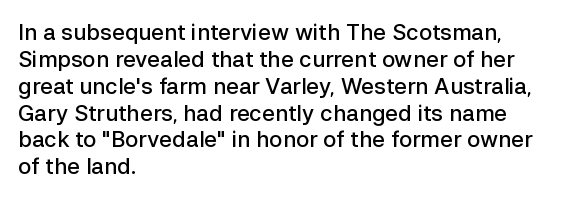
{"italic": "no", "bold": "semi", "underline": "no", "align": "left", "line_spacing_ratio": 1.22, "letter_spacing": "normal", "letter_spacing_em": 0.0, "glyph_px": 22}
